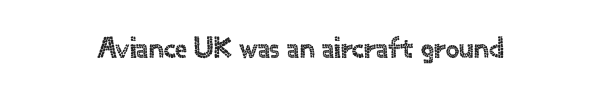
Q: Is the text italic (slanted)? A: No, it is upright.
Q: Is the typeface a serif or a sans-serif typeface? A: Sans-serif.
Q: Is the text underlined? A: No.
Q: Is the spacing between letters normal or unusually wide? A: Normal.
Q: Width (condensed, normal, or wide)? A: Normal.
Q: x-height? A: Small.
Q: Monospaced? A: No.
